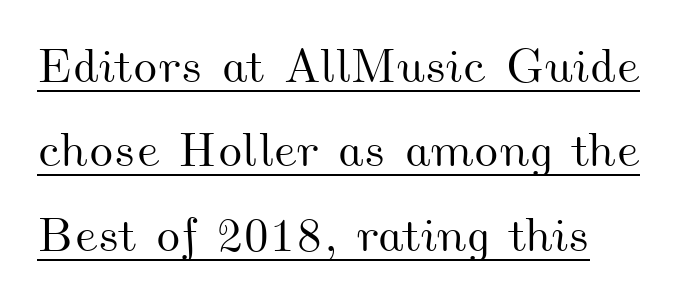
The rag falls on the right side of this text block. Check the space under the baseline: a stroke is drawn there. Observe the ordinary spacing: letters are neighbours, not strangers. Do the characters align in a grid? No, the font is proportional.
